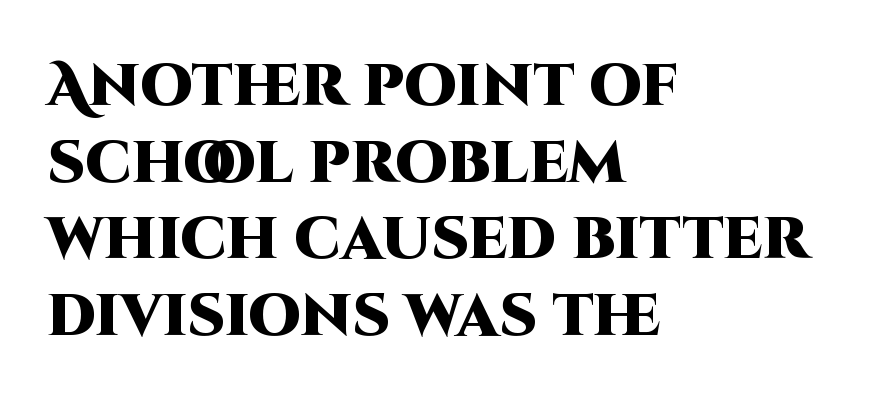
Q: Is the text bold? A: Yes.
Q: Is the text italic (slanted)? A: No, it is upright.
Q: Is the typeface a serif or a sans-serif typeface? A: Sans-serif.
Q: Is the text underlined? A: No.
Q: How is the paragraph aligned? A: Left-aligned.
Q: Is the spacing between letters normal or unusually wide? A: Normal.
Q: Is the spacing between lines tight, normal or loose? A: Normal.
Q: Width (condensed, normal, or wide)? A: Normal.
Q: Stroke contrast? A: High.
Q: x-height? A: Large.
Q: Monospaced? A: No.
